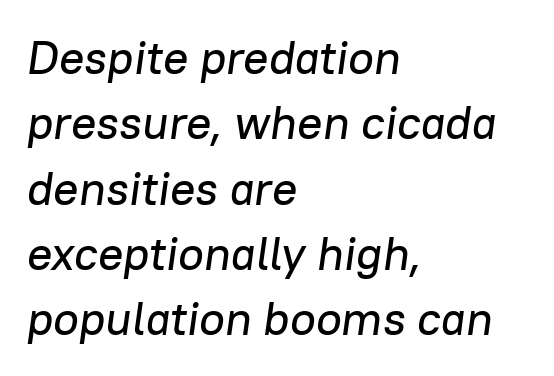
This rendering features lettering with no underline. The glyphs look as if they've been sheared to an angle. Students, note that the glyphs here touch the page at normal intervals. The compositor pushed each line to the left boundary. The passage shown is typed in a proportional face where columns would drift. Regarding leading, the lines here are spaced in the standard way.
